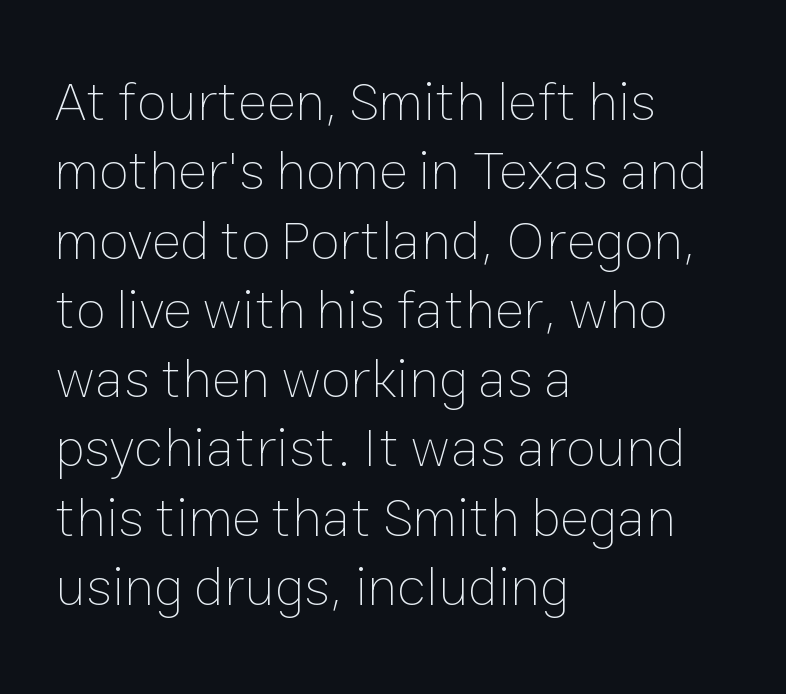
The image shows 55 px thin type, upright; set left-aligned, normal line spacing (1.26x), normal letter spacing, not underlined; low stroke contrast and a medium x-height.
